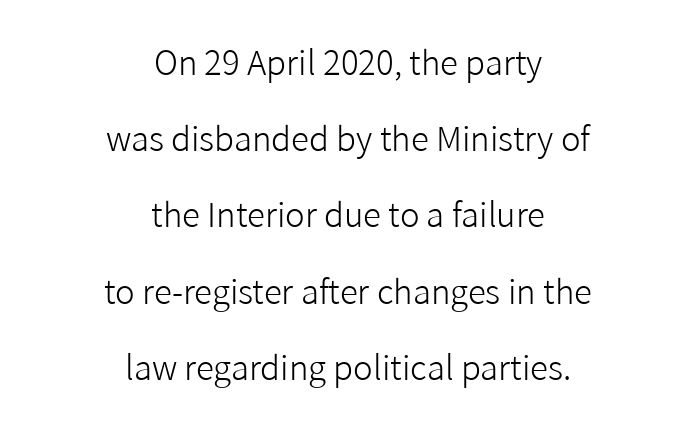
The image shows 33 px light sans-serif type, upright; set centered, loose line spacing (2.31x), normal letter spacing, not underlined; low stroke contrast and a medium x-height.
